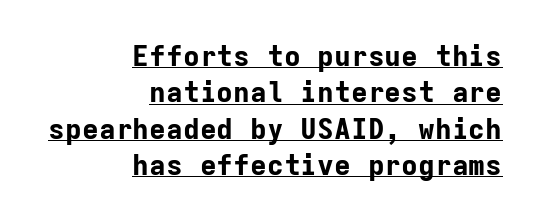
Q: Is the text bold? A: Yes.
Q: Is the text italic (slanted)? A: No, it is upright.
Q: Is the typeface a serif or a sans-serif typeface? A: Sans-serif.
Q: Is the text underlined? A: Yes.
Q: How is the paragraph aligned? A: Right-aligned.
Q: Is the spacing between letters normal or unusually wide? A: Normal.
Q: Is the spacing between lines tight, normal or loose? A: Normal.
Q: Width (condensed, normal, or wide)? A: Normal.
Q: Stroke contrast? A: Low.
Q: x-height? A: Medium.
Q: Monospaced? A: Yes.
